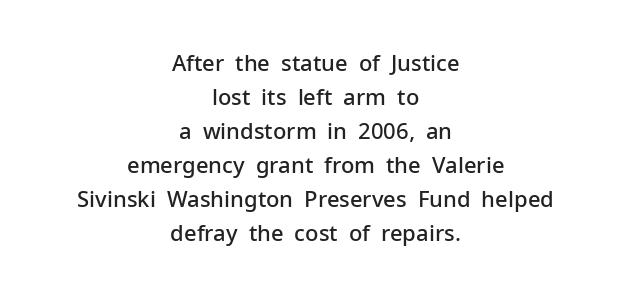
The image shows 22 px text type, upright; set centered, normal line spacing (1.55x), normal letter spacing, not underlined.
